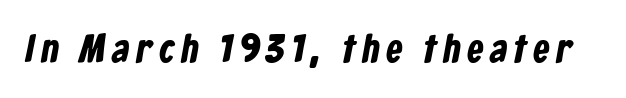
The image shows 40 px bold, condensed sans-serif type; set not underlined; low stroke contrast and a medium x-height.
